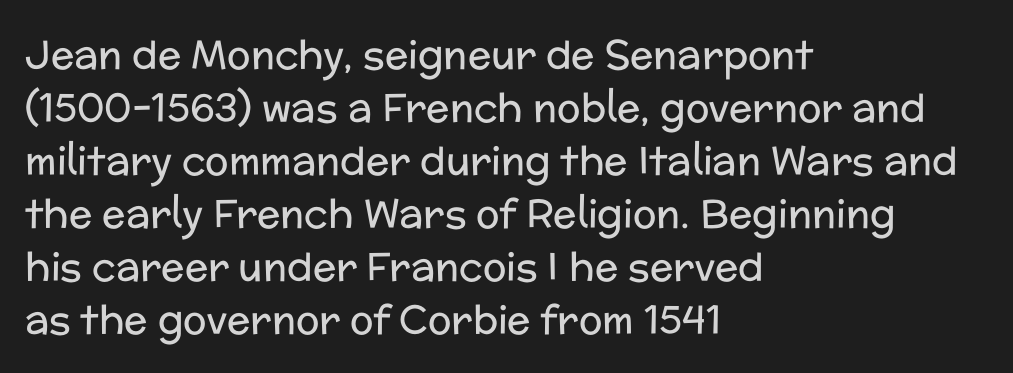
Nobody touched the tracking dial on this one. Ascenders rise straight up at ninety degrees. The typeface has the unassuming heft of standard copy or less. Reading down the column, the eye jumps a familiar distance to each next line. Spacing verdict: proportional, widths tailored to each character.
